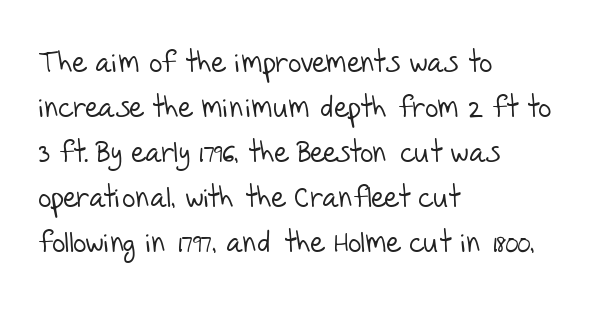
Is the letter spacing exaggerated? No — it looks like the ordinary default. Unlike a traditional serif, this face leaves its strokes unadorned. The rendering uses natural spacing where letterforms have individual widths. Compared with a centered layout, this one pins lines to the left instead.
